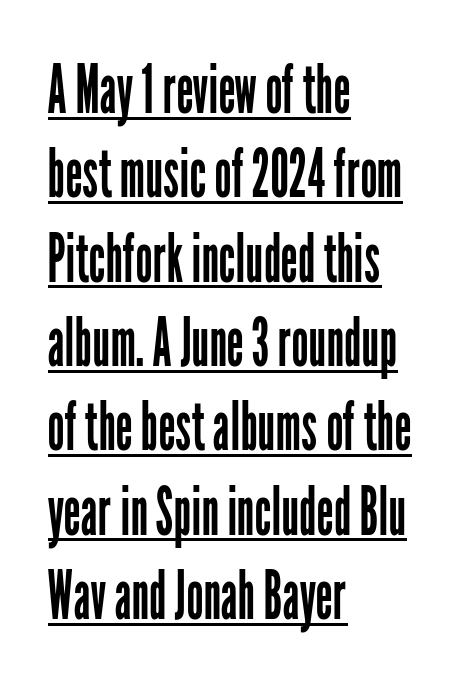
Q: Is the text bold? A: No.
Q: Is the text italic (slanted)? A: No, it is upright.
Q: Is the typeface a serif or a sans-serif typeface? A: Sans-serif.
Q: Is the text underlined? A: Yes.
Q: How is the paragraph aligned? A: Left-aligned.
Q: Is the spacing between letters normal or unusually wide? A: Normal.
Q: Width (condensed, normal, or wide)? A: Condensed.
Q: Stroke contrast? A: Low.
Q: x-height? A: Medium.
Q: Monospaced? A: No.
